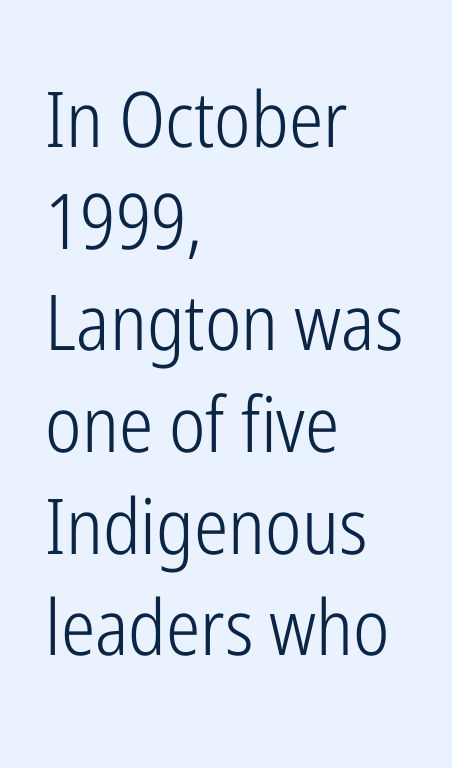
The typography opts for an upright posture over an oblique one. Regular leading. Tracking value appears to be zero — textbook default spacing. Descender tails drop into unmarked territory. Does the copy run flush right? No — it runs flush left.
